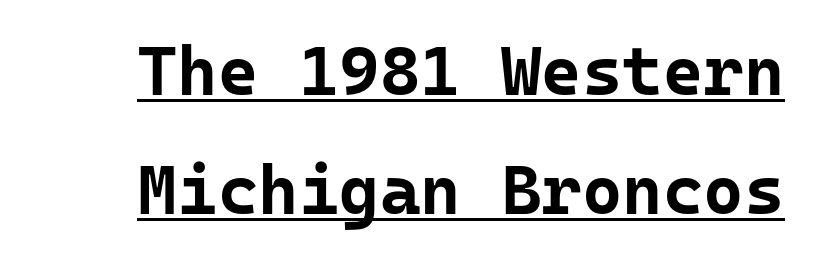
{"serif": "no", "italic": "no", "bold": "yes", "weight": "bold", "width": "normal", "stroke_contrast": "low", "x_height": "medium", "monospaced": "yes", "underline": "yes", "line_spacing_ratio": 1.73, "letter_spacing": "normal", "letter_spacing_em": 0.0, "glyph_px": 69}
